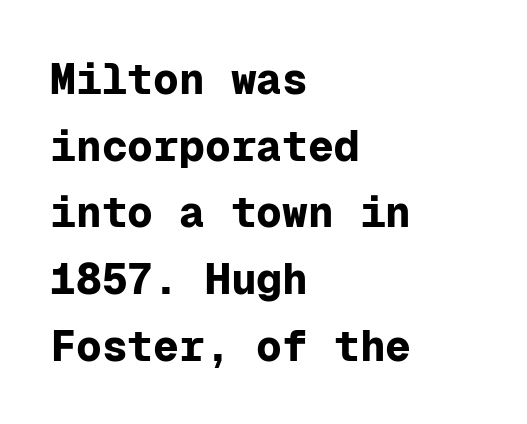
{"serif": "no", "italic": "no", "bold": "yes", "weight": "bold", "width": "normal", "stroke_contrast": "low", "x_height": "medium", "monospaced": "yes", "underline": "no", "align": "left", "line_spacing": "normal", "line_spacing_ratio": 1.55, "letter_spacing": "normal", "letter_spacing_em": 0.0, "glyph_px": 43}
